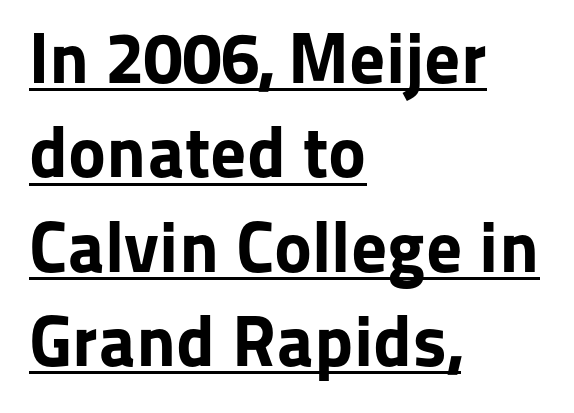
The image shows 72 px bold sans-serif type, upright; set left-aligned, normal line spacing (1.31x), normal letter spacing, underlined; low stroke contrast and a medium x-height.
